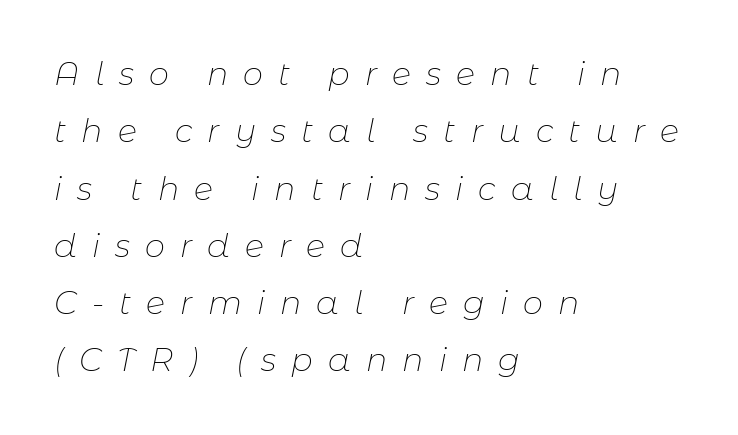
Slant detected: the letters are inclined. Descenders hang freely into open space. This sample has the flowing, uneven cadence of proportional lettering. Does the copy run flush right? No — it runs flush left. Each stroke keeps to a modest, everyday thickness or less. Does extra space separate the letters? Yes, quite a lot of it.
